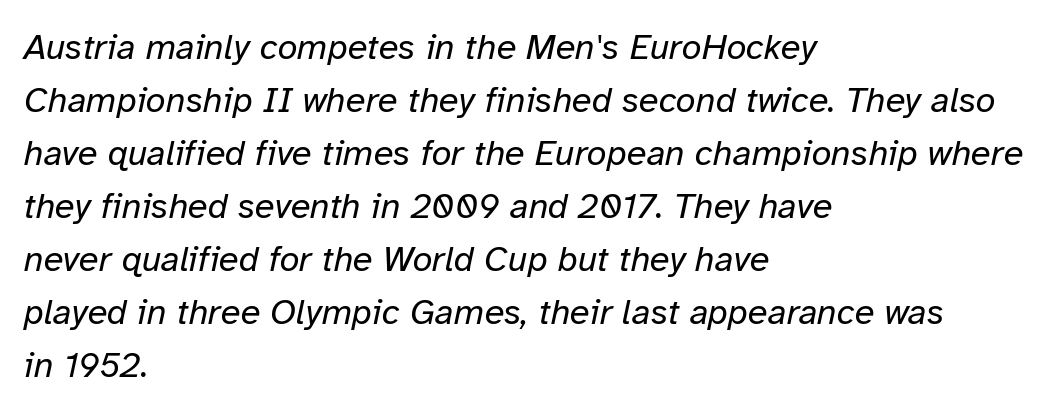
The image shows 36 px regular-weight type, italic (leaning right); set left-aligned, normal line spacing (1.47x), normal letter spacing, not underlined; low stroke contrast and a medium x-height.
